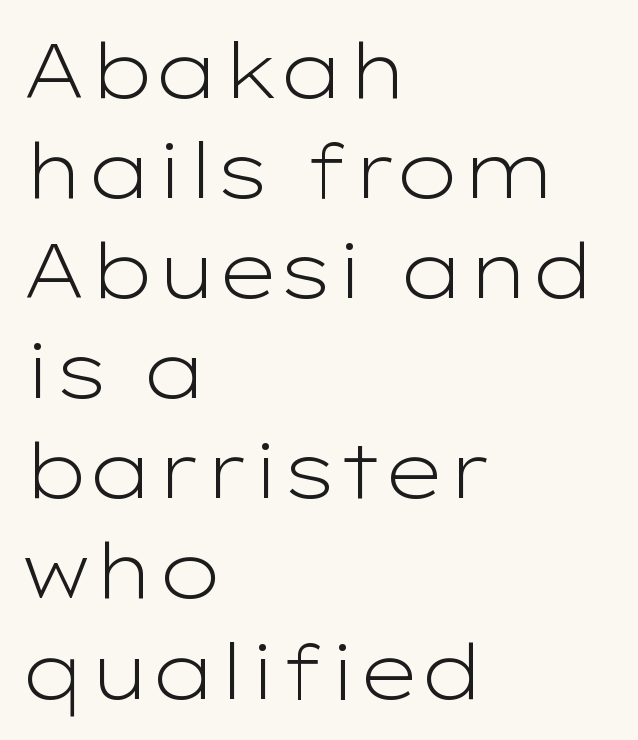
Q: Is the text bold? A: No.
Q: Is the text italic (slanted)? A: No, it is upright.
Q: Is the typeface a serif or a sans-serif typeface? A: Sans-serif.
Q: Is the text underlined? A: No.
Q: How is the paragraph aligned? A: Left-aligned.
Q: Is the spacing between letters normal or unusually wide? A: Normal.
Q: Is the spacing between lines tight, normal or loose? A: Normal.
Q: Width (condensed, normal, or wide)? A: Wide.
Q: Stroke contrast? A: Low.
Q: x-height? A: Medium.
Q: Monospaced? A: No.
